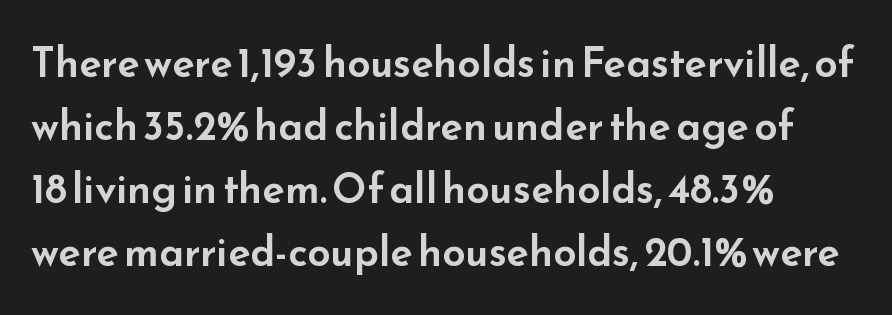
The image shows 41 px wide sans-serif type, upright; set left-aligned, normal line spacing (1.54x), normal letter spacing, not underlined; low stroke contrast and a small x-height.
